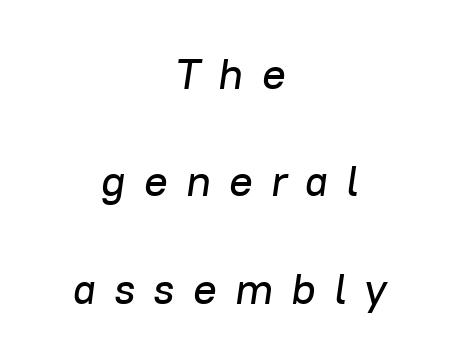
Q: Is the text italic (slanted)? A: Yes, it leans right by about 8 degrees.
Q: Is the text underlined? A: No.
Q: How is the paragraph aligned? A: Centered.
Q: Is the spacing between letters normal or unusually wide? A: Unusually wide.
Q: Is the spacing between lines tight, normal or loose? A: Loose.
Q: Width (condensed, normal, or wide)? A: Normal.
Q: Stroke contrast? A: Low.
Q: x-height? A: Medium.
Q: Monospaced? A: No.
